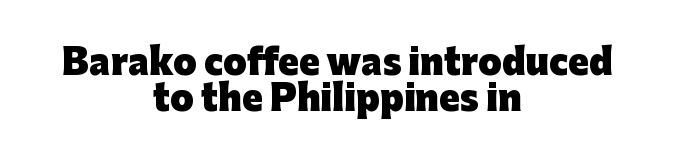
Q: Is the text bold? A: Yes.
Q: Is the text italic (slanted)? A: No, it is upright.
Q: Is the typeface a serif or a sans-serif typeface? A: Sans-serif.
Q: Is the text underlined? A: No.
Q: How is the paragraph aligned? A: Centered.
Q: Is the spacing between letters normal or unusually wide? A: Normal.
Q: Is the spacing between lines tight, normal or loose? A: Tight.
Q: Width (condensed, normal, or wide)? A: Normal.
Q: Stroke contrast? A: Low.
Q: x-height? A: Medium.
Q: Monospaced? A: No.
